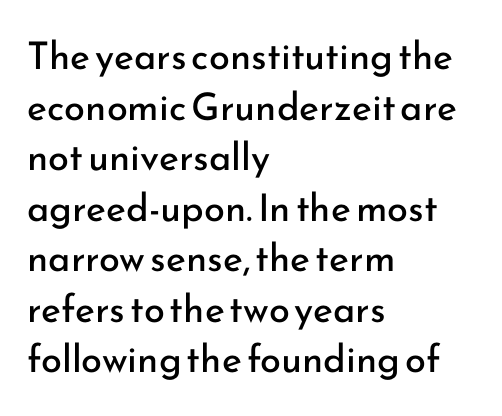
{"serif": "no", "italic": "no", "bold": "no", "weight": "regular", "width": "normal", "stroke_contrast": "low", "x_height": "small", "monospaced": "no", "underline": "no", "align": "left", "line_spacing": "normal", "line_spacing_ratio": 1.33, "letter_spacing": "normal", "letter_spacing_em": 0.0, "glyph_px": 38}
